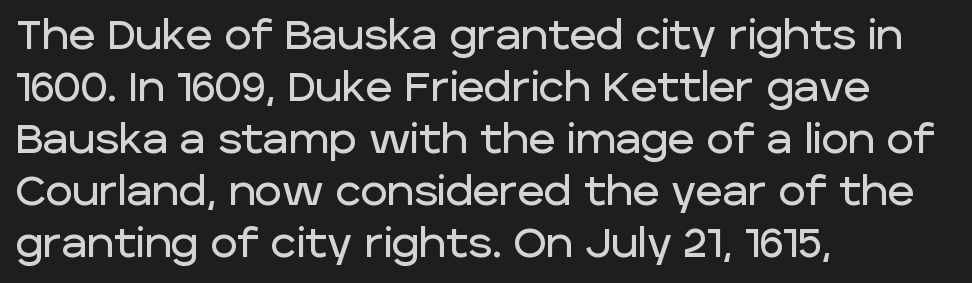
Q: Is the text italic (slanted)? A: No, it is upright.
Q: Is the typeface a serif or a sans-serif typeface? A: Sans-serif.
Q: Is the text underlined? A: No.
Q: How is the paragraph aligned? A: Left-aligned.
Q: Is the spacing between letters normal or unusually wide? A: Normal.
Q: Is the spacing between lines tight, normal or loose? A: Normal.
Q: Width (condensed, normal, or wide)? A: Normal.
Q: Stroke contrast? A: Low.
Q: x-height? A: Large.
Q: Monospaced? A: No.
